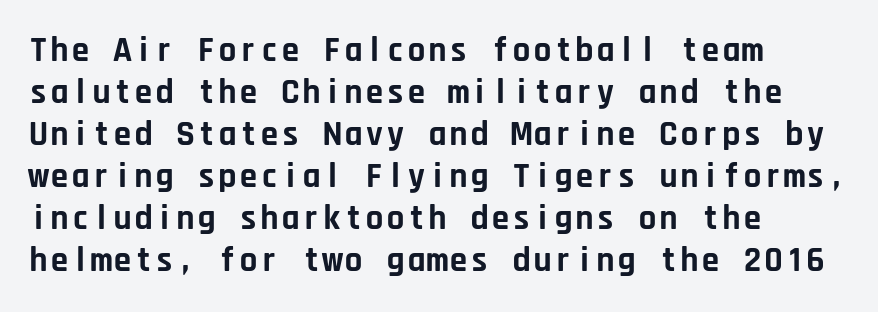
The image shows 35 px bold sans-serif type, upright, monospaced; set left-aligned, line spacing 1.2x, normal letter spacing, not underlined; low stroke contrast and a large x-height.
